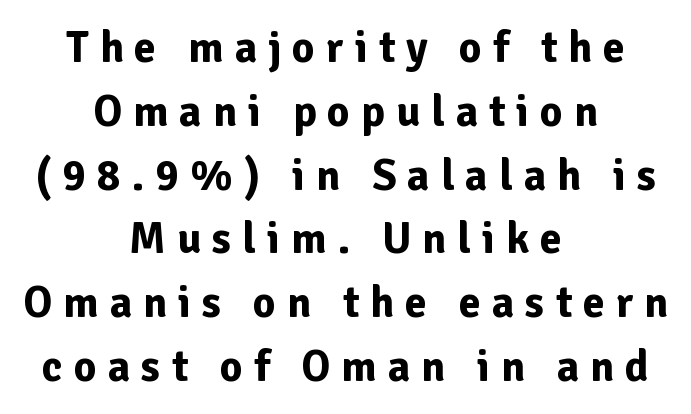
Casual observation: everything's sitting right in the middle. The leading is moderate, giving the passage an even texture. This is roman type, the default non-slanted kind. Descender tails drop into unmarked territory.
